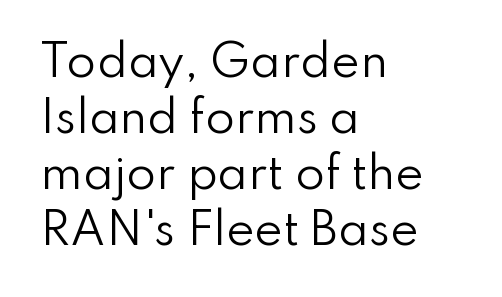
Q: Is the text bold? A: No.
Q: Is the text italic (slanted)? A: No, it is upright.
Q: Is the typeface a serif or a sans-serif typeface? A: Sans-serif.
Q: Is the text underlined? A: No.
Q: How is the paragraph aligned? A: Left-aligned.
Q: Is the spacing between letters normal or unusually wide? A: Normal.
Q: Is the spacing between lines tight, normal or loose? A: Normal.
Q: Width (condensed, normal, or wide)? A: Normal.
Q: Stroke contrast? A: Low.
Q: x-height? A: Small.
Q: Monospaced? A: No.
